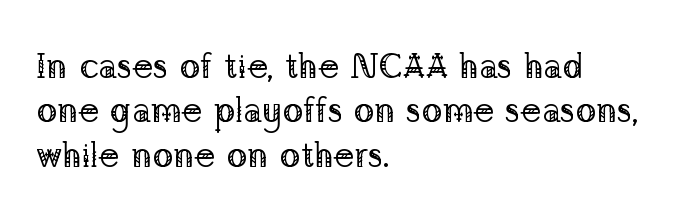
The baseline area is clear. Horizontal alignment here is leftward, the default for most running prose. Here the glyphs are tracked normally, forming tight word shapes. The typesetting does not lean heavy: it is not bold.
